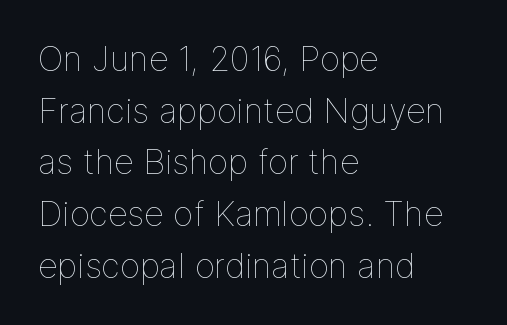
The paragraph shown leans on its left margin. How would I describe the line gaps? Plain and ordinary. Upright lettering throughout. Heft: none added — not bold. Proportional: the letters do not fall into vertical columns. The space directly below the letters is spotless.
